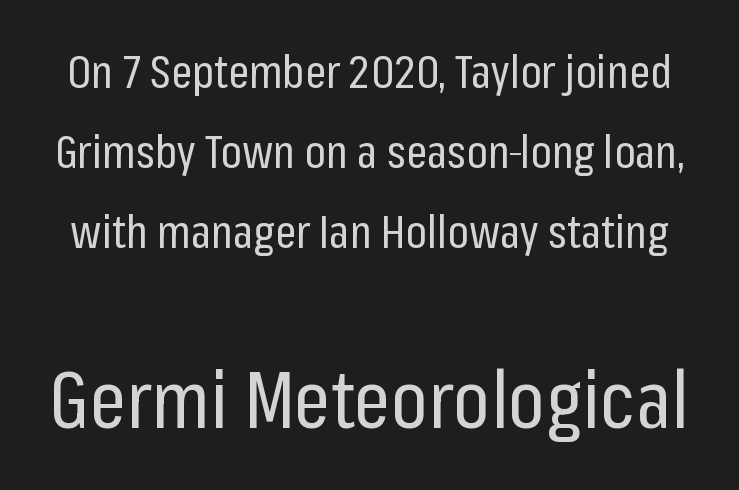
Q: Is the text bold? A: No.
Q: Is the text italic (slanted)? A: No, it is upright.
Q: Is the typeface a serif or a sans-serif typeface? A: Sans-serif.
Q: Is the text underlined? A: No.
Q: Is the spacing between letters normal or unusually wide? A: Normal.
Q: Which block of text is set in a larger size, the first (top) or the second (bottom)? A: The second (bottom) one.
Q: Width (condensed, normal, or wide)? A: Condensed.
Q: Stroke contrast? A: Low.
Q: x-height? A: Medium.
Q: Monospaced? A: No.
